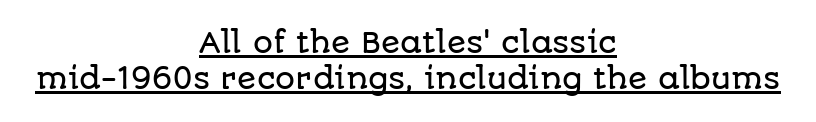
Q: Is the text italic (slanted)? A: No, it is upright.
Q: Is the typeface a serif or a sans-serif typeface? A: Sans-serif.
Q: Is the text underlined? A: Yes.
Q: How is the paragraph aligned? A: Centered.
Q: Is the spacing between letters normal or unusually wide? A: Normal.
Q: Is the spacing between lines tight, normal or loose? A: Normal.
Q: Width (condensed, normal, or wide)? A: Normal.
Q: Stroke contrast? A: Low.
Q: x-height? A: Large.
Q: Monospaced? A: No.
